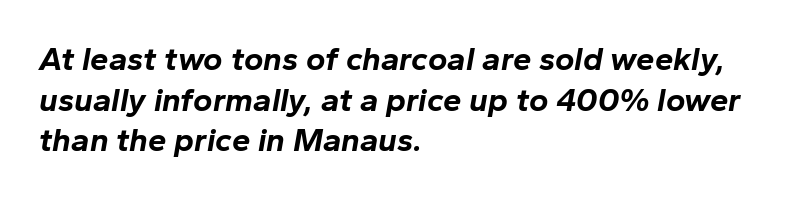
The lettering tilts uniformly, giving the passage an italic look. Its strokes are broad and dark, the hallmark of bold type. Proportional: the letters do not fall into vertical columns. Caption: standard tracking, unaltered. Anything drawn beneath the words? Only blank space. This sample is left-justified, so line endings fall wherever the words run out.
